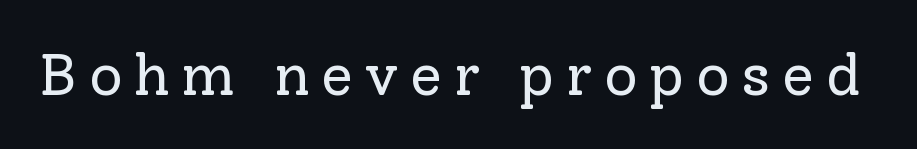
{"serif": "yes", "italic": "no", "bold": "no", "weight": "regular", "width": "normal", "stroke_contrast": "low", "x_height": "medium", "monospaced": "no", "underline": "no", "letter_spacing": "wide", "letter_spacing_em": 0.2, "glyph_px": 58}
